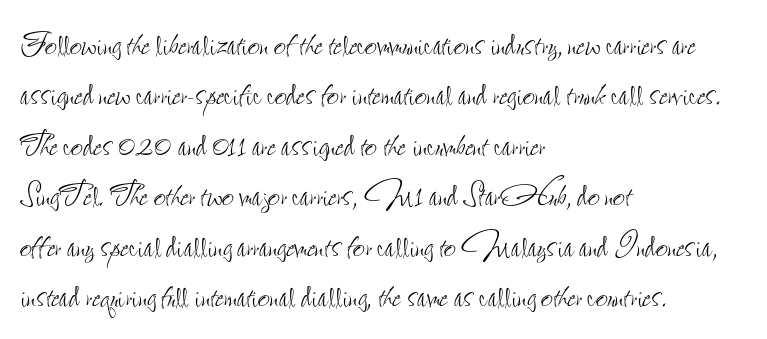
{"bold": "no", "weight": "thin", "width": "condensed", "stroke_contrast": "low", "x_height": "small", "monospaced": "no", "underline": "no", "align": "left", "line_spacing_ratio": 1.2, "letter_spacing": "normal", "letter_spacing_em": 0.0, "glyph_px": 42}
